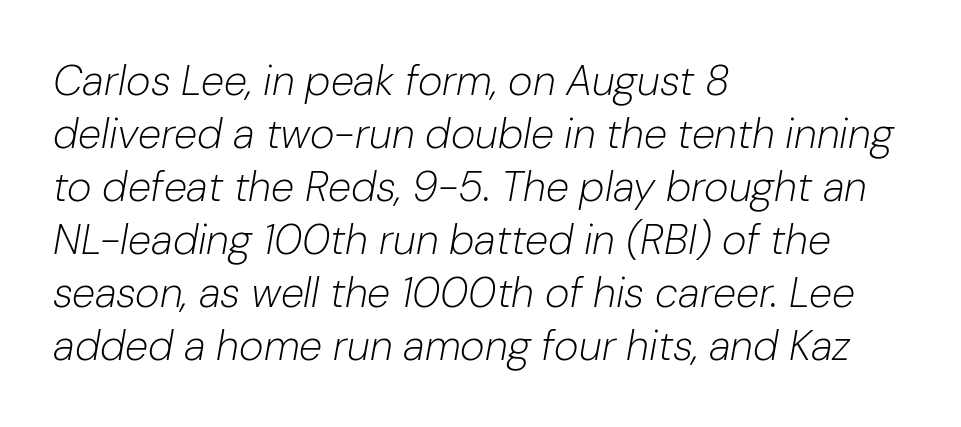
Ink coverage per letter is moderate at most. The text carries the slant typical of an italic or oblique font. Glyph-to-glyph distance matches everyday printed text. Horizontal alignment here is leftward, the default for most running prose.
